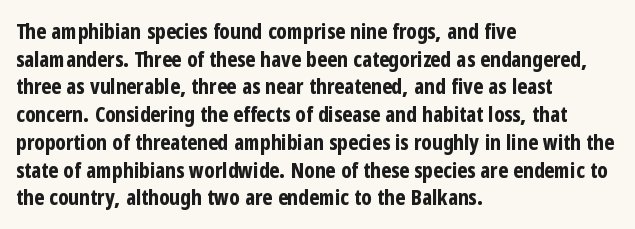
It's the straight-up-and-down kind of type. The words here are not underlined. Summary of vertical rhythm: regular, with standard interline spacing. Alignment: flush left. The rendering keeps characters at their native spacing.
